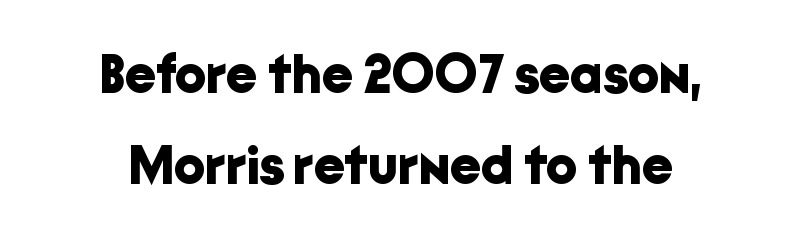
Q: Is the text bold? A: Yes.
Q: Is the text italic (slanted)? A: No, it is upright.
Q: Is the typeface a serif or a sans-serif typeface? A: Sans-serif.
Q: Is the text underlined? A: No.
Q: Is the spacing between letters normal or unusually wide? A: Normal.
Q: Is the spacing between lines tight, normal or loose? A: Normal.
Q: Width (condensed, normal, or wide)? A: Normal.
Q: Stroke contrast? A: Low.
Q: x-height? A: Medium.
Q: Monospaced? A: No.
